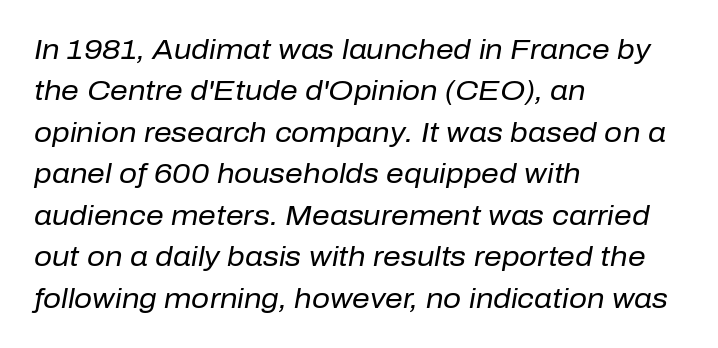
Q: Is the text bold? A: No.
Q: Is the text italic (slanted)? A: Yes, it leans right by about 10 degrees.
Q: Is the text underlined? A: No.
Q: How is the paragraph aligned? A: Left-aligned.
Q: Is the spacing between letters normal or unusually wide? A: Normal.
Q: Is the spacing between lines tight, normal or loose? A: Normal.
Q: Width (condensed, normal, or wide)? A: Normal.
Q: Stroke contrast? A: Low.
Q: x-height? A: Medium.
Q: Monospaced? A: No.
